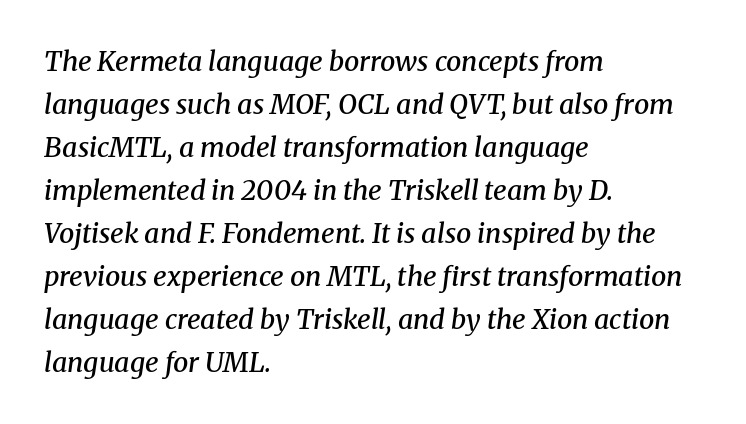
Bare-footed words on every line. Characters are canted at an angle relative to the baseline's perpendicular. These lines carry some extra weight — a demibold, not a full bold. Glyph-to-glyph distance matches everyday printed text. Layout note: lines flush left. Normally led — the rows are evenly, conventionally spaced.
